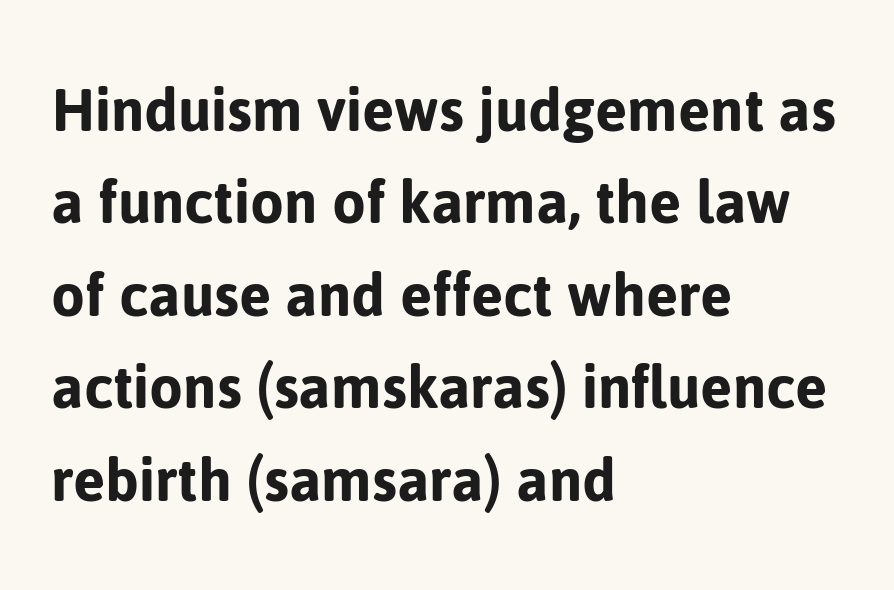
Q: Is the text italic (slanted)? A: No, it is upright.
Q: Is the typeface a serif or a sans-serif typeface? A: Sans-serif.
Q: Is the text underlined? A: No.
Q: How is the paragraph aligned? A: Left-aligned.
Q: Is the spacing between letters normal or unusually wide? A: Normal.
Q: Is the spacing between lines tight, normal or loose? A: Normal.
Q: Width (condensed, normal, or wide)? A: Normal.
Q: Stroke contrast? A: Low.
Q: x-height? A: Medium.
Q: Monospaced? A: No.
